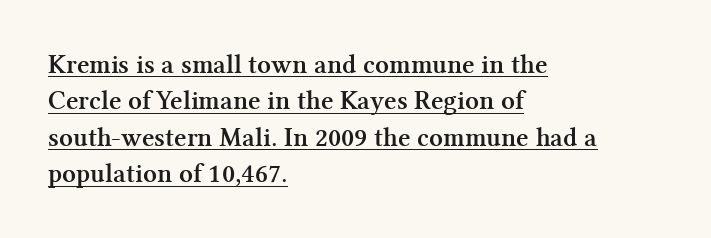
The image shows 27 px bold type, upright; set left-aligned, normal line spacing (1.35x), normal letter spacing, underlined.
